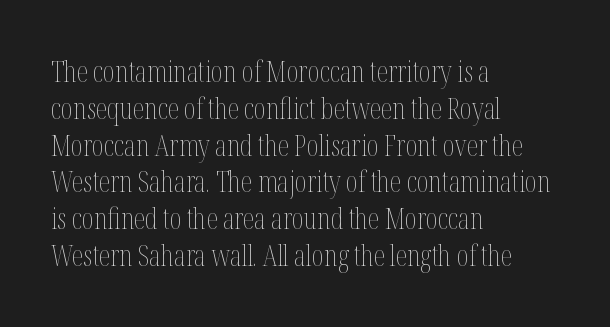
The image shows 29 px thin, condensed type, upright; set left-aligned, normal line spacing (1.27x), normal letter spacing, not underlined; medium stroke contrast and a medium x-height.
